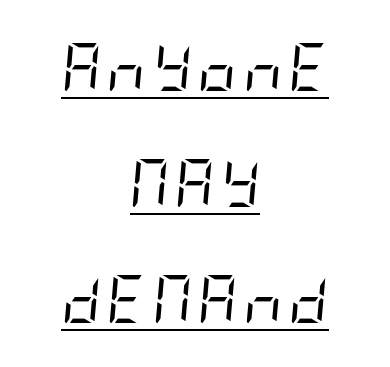
{"italic": "yes", "lean": "right", "slant_degrees": 5, "bold": "no", "weight": "regular", "width": "condensed", "stroke_contrast": "low", "x_height": "large", "underline": "yes", "align": "center", "line_spacing": "loose", "line_spacing_ratio": 2.42, "glyph_px": 48}
